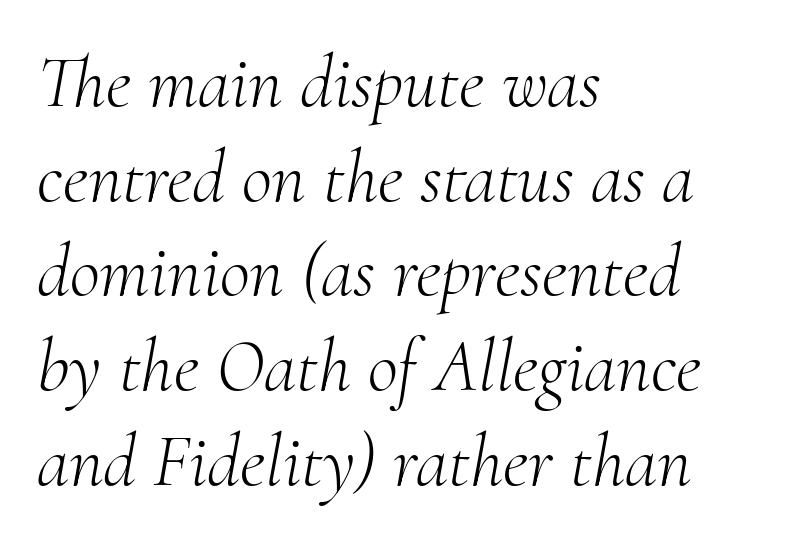
{"serif": "yes", "italic": "yes", "lean": "right", "slant_degrees": 10, "bold": "no", "weight": "light", "width": "normal", "stroke_contrast": "medium", "x_height": "small", "monospaced": "no", "underline": "no", "align": "left", "line_spacing": "normal", "line_spacing_ratio": 1.28, "letter_spacing": "normal", "letter_spacing_em": 0.0, "glyph_px": 74}
